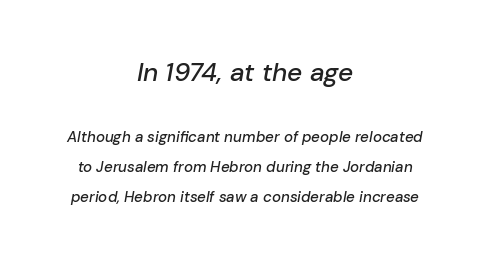
The line-height multiplier appears high, well above default. Bigger letters appear in the top chunk; the bottom chunk is reduced. Line starts and ends both wander, symmetrically. Anything drawn beneath the words? Only blank space.
